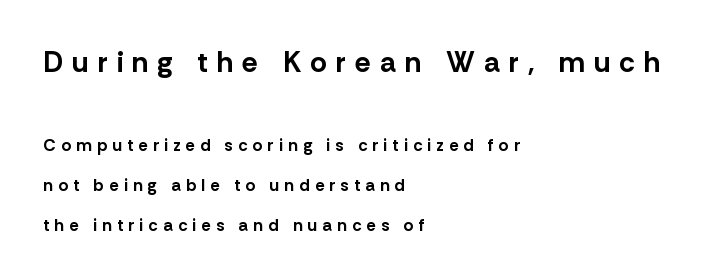
{"serif": "no", "italic": "no", "bold": "yes", "weight": "bold", "width": "normal", "stroke_contrast": "low", "x_height": "medium", "monospaced": "no", "underline": "no", "align": "left", "line_spacing": "loose", "line_spacing_ratio": 2.34, "letter_spacing": "wide", "letter_spacing_em": 0.31, "larger_block": "first", "size_ratio": 1.71, "glyph_px": 29}
